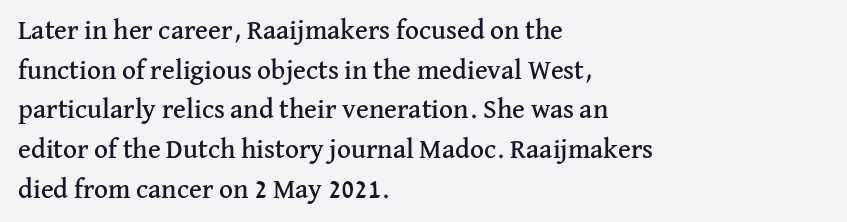
Q: Is the text italic (slanted)? A: No, it is upright.
Q: Is the text underlined? A: No.
Q: How is the paragraph aligned? A: Left-aligned.
Q: Is the spacing between letters normal or unusually wide? A: Normal.
Q: Is the spacing between lines tight, normal or loose? A: Normal.
